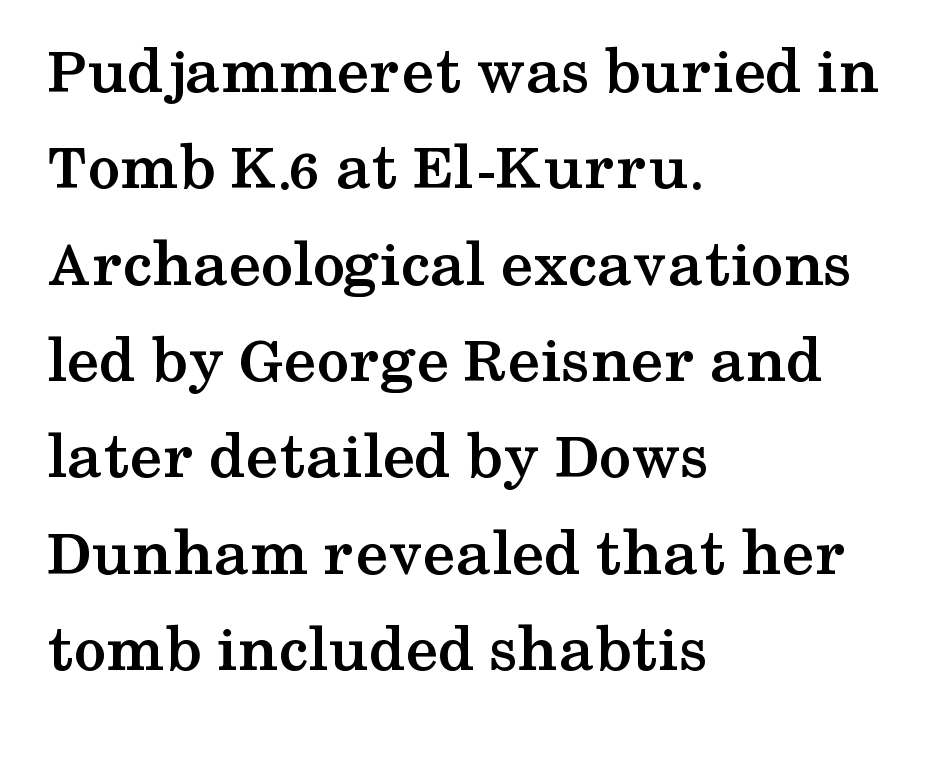
{"serif": "yes", "italic": "no", "bold": "yes", "weight": "semibold", "width": "wide", "stroke_contrast": "medium", "x_height": "medium", "monospaced": "no", "underline": "no", "align": "left", "line_spacing": "normal", "line_spacing_ratio": 1.46, "letter_spacing": "normal", "letter_spacing_em": 0.0, "glyph_px": 66}
